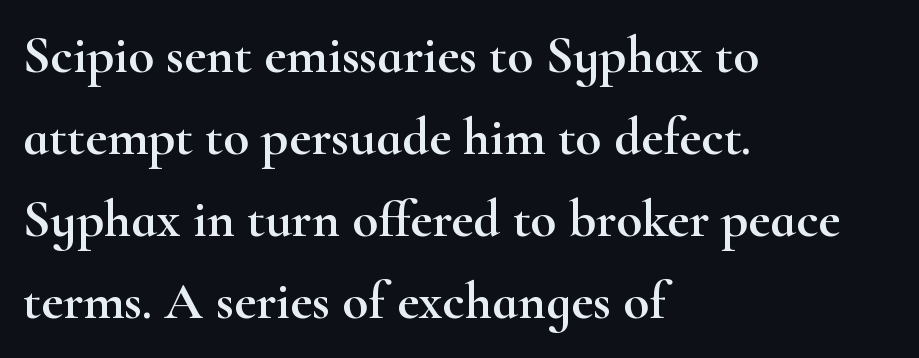
{"serif": "yes", "italic": "no", "width": "wide", "stroke_contrast": "high", "x_height": "small", "monospaced": "no", "underline": "no", "align": "left", "line_spacing": "normal", "line_spacing_ratio": 1.55, "letter_spacing": "normal", "letter_spacing_em": 0.0, "glyph_px": 53}
